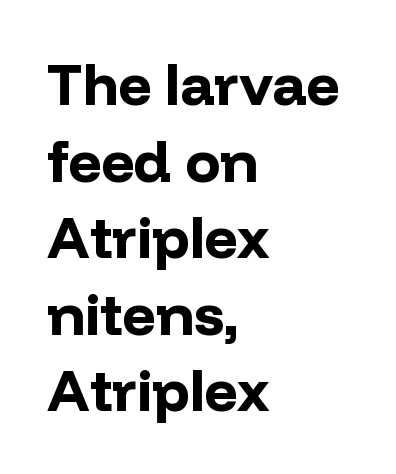
Set as a true bold cut, around the 700 mark. Plain, unruled lines of type. Varying glyph widths throughout — classic text-font behaviour. The face used here is a sans, in the tradition of grotesques and geometrics.
